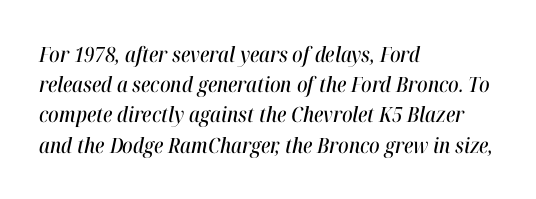
The image shows 21 px text type, italic (leaning right); set left-aligned, normal line spacing (1.44x), normal letter spacing, not underlined.
